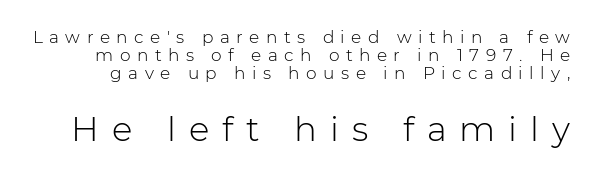
Is this a fixed-width face? No — the glyphs have proportional, varying widths. The type is letterspaced generously, with wide tracking. Stroke terminals: plain, sans-serif. The gap between lines stays unmarked. Which of the two is more prominent by size? The second, at the bottom.
